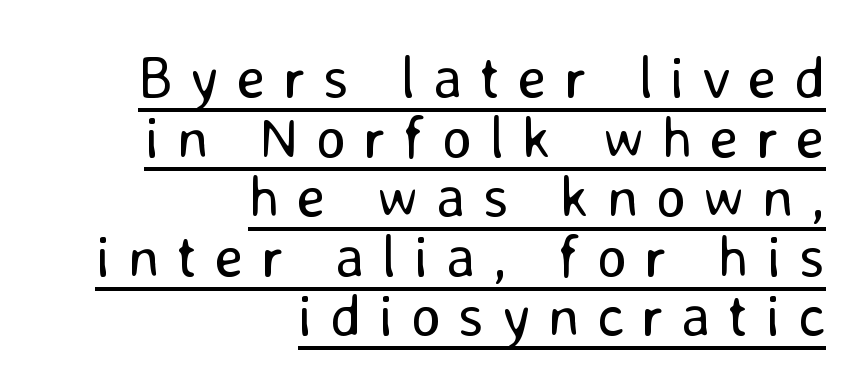
Q: Is the text bold? A: No.
Q: Is the text italic (slanted)? A: No, it is upright.
Q: Is the typeface a serif or a sans-serif typeface? A: Sans-serif.
Q: Is the text underlined? A: Yes.
Q: How is the paragraph aligned? A: Right-aligned.
Q: Is the spacing between letters normal or unusually wide? A: Unusually wide.
Q: Is the spacing between lines tight, normal or loose? A: Tight.
Q: Width (condensed, normal, or wide)? A: Normal.
Q: Stroke contrast? A: Low.
Q: x-height? A: Medium.
Q: Monospaced? A: No.
